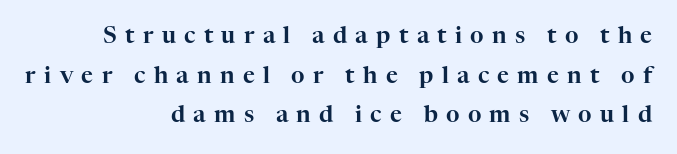
{"italic": "no", "underline": "no", "align": "right", "line_spacing_ratio": 1.72, "letter_spacing": "wide", "letter_spacing_em": 0.36, "glyph_px": 23}
